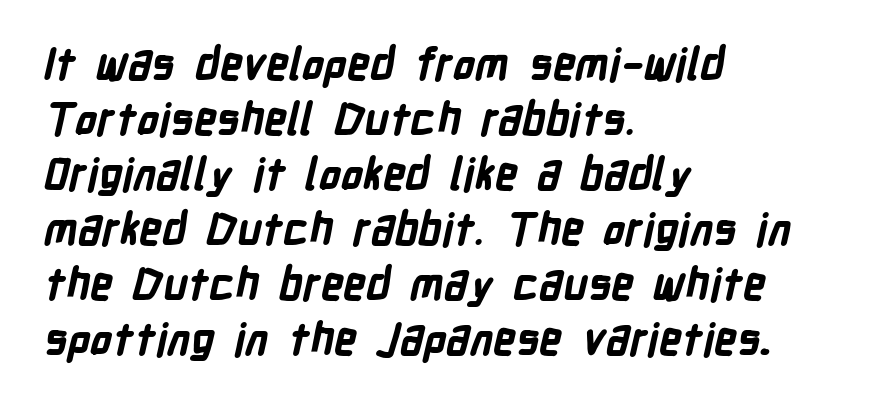
The block of text has a typical density, with ordinary space between rows. Default kerning and tracking; the words read as compact shapes. The passage shown is typed in a proportional face where columns would drift. Nope, no serifs anywhere on these letters. Just letters on the line, the space beneath them empty. The characters look thick and weighty, a clear bold.
